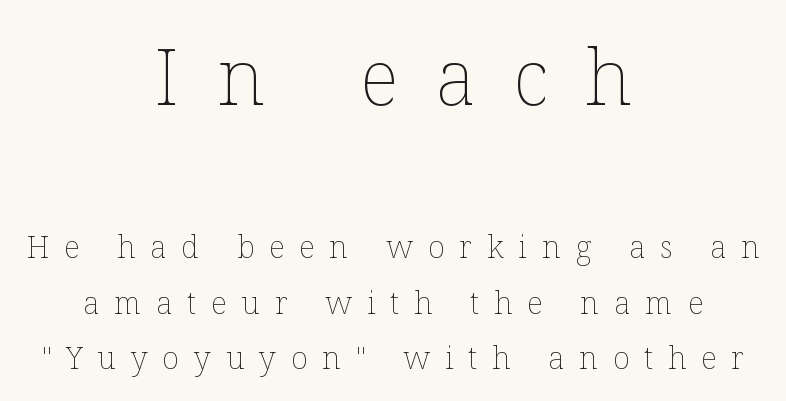
Decoration check: the copy has no underline. Italic? Not at all — the glyphs are vertical. The letters advance in unequal steps, a hallmark of proportional type. Weight: regular or lighter.
